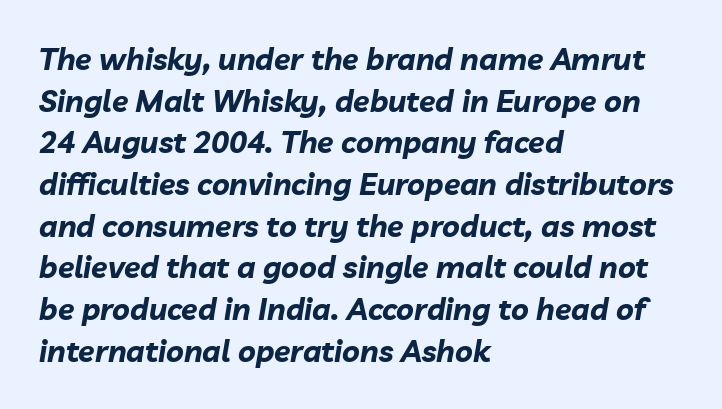
The type is set solid horizontally, with unmodified tracking. Which margin do the lines hug? The left one — the right edge is uneven. Each letter keeps its own natural width here, so spacing adapts to shape. Normally led — the rows are evenly, conventionally spaced. These lines carry a lot of weight — the face is fully bold.
